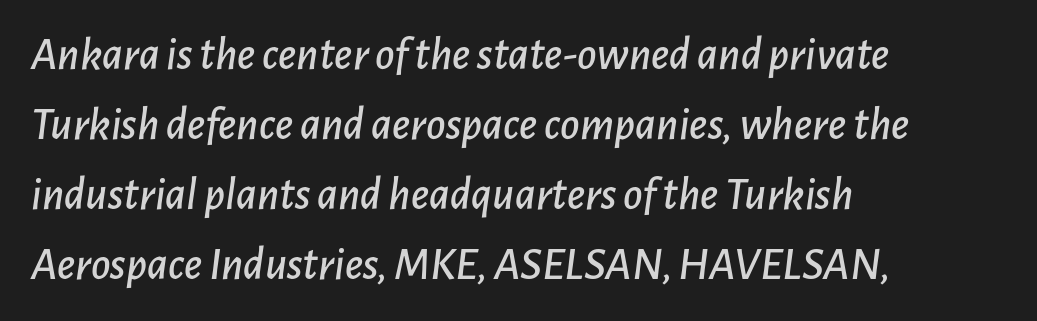
{"italic": "yes", "lean": "right", "slant_degrees": 7, "width": "normal", "stroke_contrast": "low", "x_height": "medium", "monospaced": "no", "underline": "no", "align": "left", "line_spacing": "normal", "line_spacing_ratio": 1.49, "letter_spacing": "normal", "letter_spacing_em": 0.0, "glyph_px": 47}
